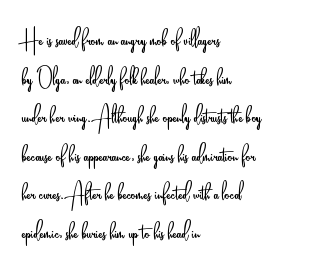
{"serif": "no", "bold": "no", "weight": "light", "width": "condensed", "stroke_contrast": "low", "x_height": "small", "monospaced": "no", "underline": "no", "align": "left", "line_spacing": "normal", "line_spacing_ratio": 1.33, "letter_spacing": "normal", "letter_spacing_em": 0.0, "glyph_px": 29}
